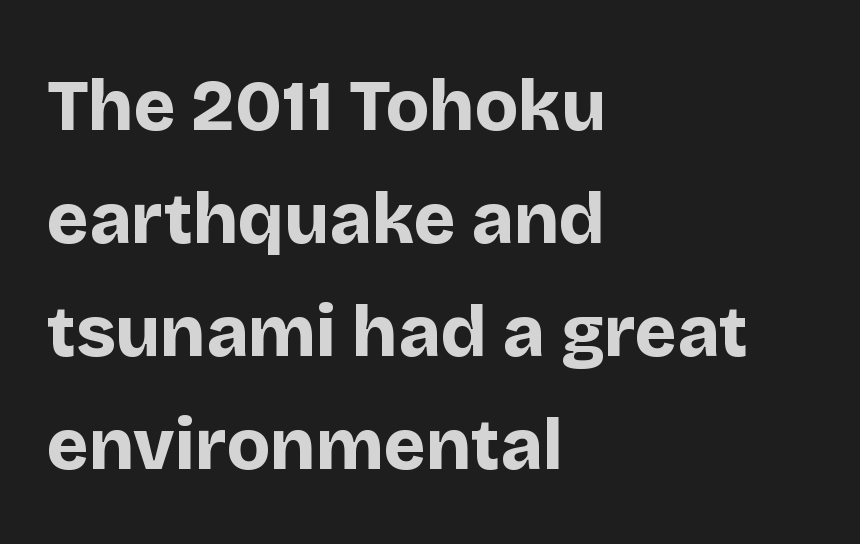
{"serif": "no", "italic": "no", "bold": "yes", "weight": "bold", "width": "normal", "stroke_contrast": "low", "x_height": "large", "monospaced": "no", "underline": "no", "align": "left", "line_spacing": "normal", "line_spacing_ratio": 1.59, "letter_spacing": "normal", "letter_spacing_em": 0.0, "glyph_px": 71}
